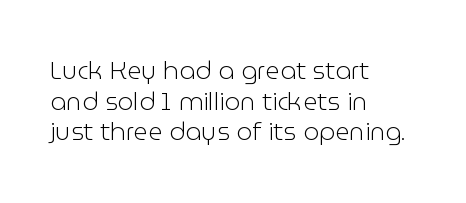
Q: Is the text bold? A: No.
Q: Is the text italic (slanted)? A: No, it is upright.
Q: Is the text underlined? A: No.
Q: How is the paragraph aligned? A: Left-aligned.
Q: Is the spacing between letters normal or unusually wide? A: Normal.
